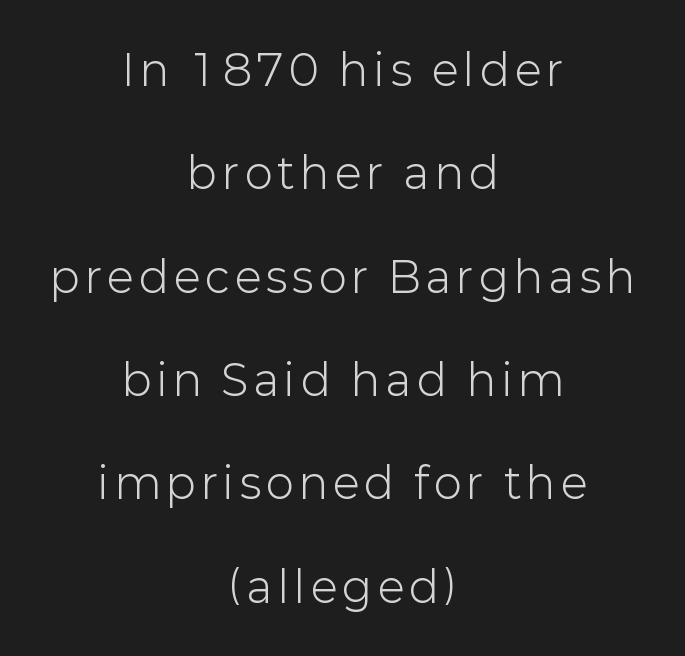
A typesetter would label this face a sans. Heft: none added — not bold. Bare-footed words on every line. This sample has the flowing, uneven cadence of proportional lettering. The line-height multiplier appears high, well above default.
